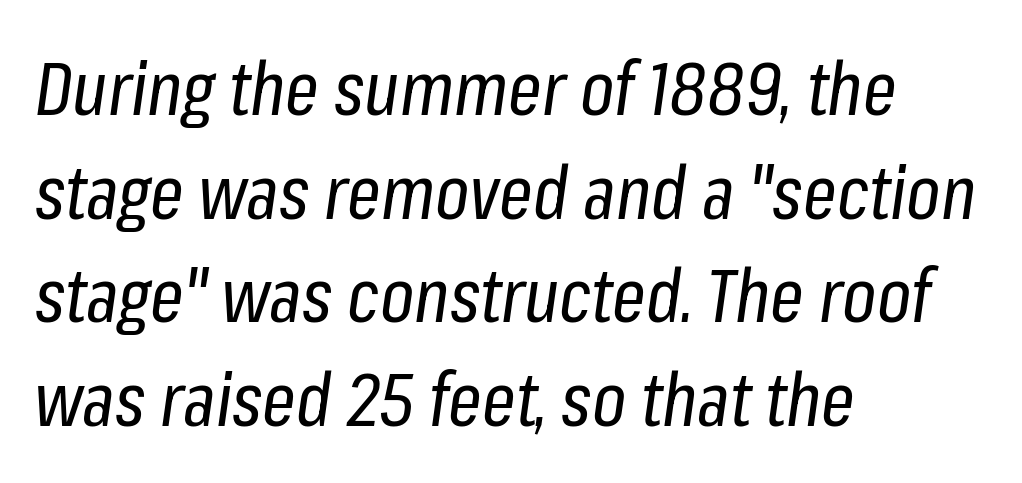
The paragraph shown leans on its left margin. The passage shown is typed in a proportional face where columns would drift. The baseline area is clear. Is there much room between lines? A standard amount, neither cramped nor airy. Is the type heavy? It reads as light-to-regular instead. Caption: standard tracking, unaltered.
